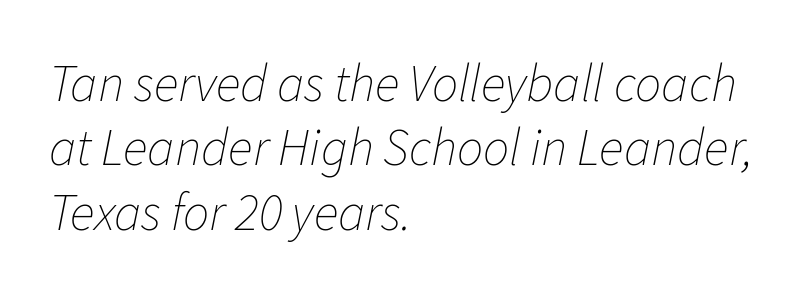
{"italic": "yes", "lean": "right", "slant_degrees": 11, "bold": "no", "weight": "thin", "width": "normal", "stroke_contrast": "low", "x_height": "medium", "monospaced": "no", "underline": "no", "align": "left", "line_spacing_ratio": 1.24, "letter_spacing": "normal", "letter_spacing_em": 0.0, "glyph_px": 52}
